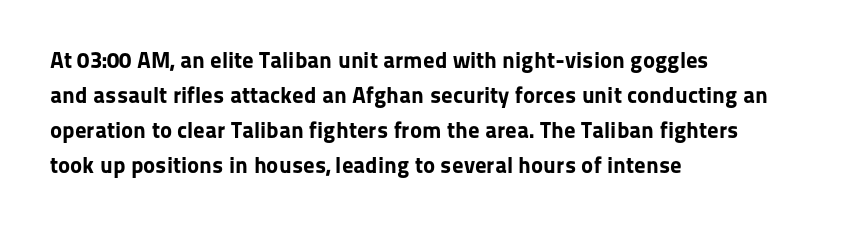
Q: Is the text bold? A: Yes.
Q: Is the text italic (slanted)? A: No, it is upright.
Q: Is the text underlined? A: No.
Q: How is the paragraph aligned? A: Left-aligned.
Q: Is the spacing between letters normal or unusually wide? A: Normal.
Q: Is the spacing between lines tight, normal or loose? A: Normal.
